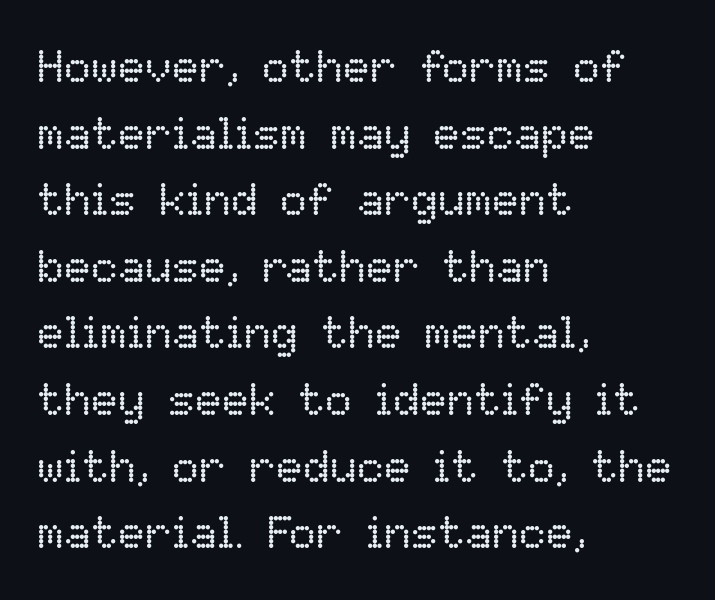
These lines stack with their left ends in a neat column. Honestly, the row spacing looks completely unremarkable. Tracking value appears to be zero — textbook default spacing. Stem width sits at or under what a default text font uses. The passage shown is typed in a proportional face where columns would drift. Posture: vertical.
